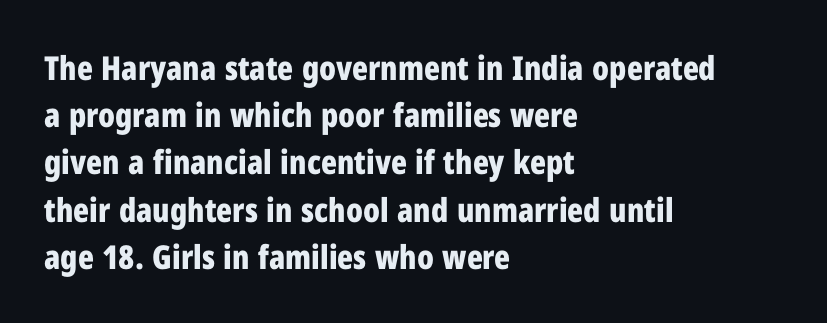
The image shows 33 px bold, condensed sans-serif type, upright; set left-aligned, normal line spacing (1.43x), normal letter spacing, not underlined; low stroke contrast and a medium x-height.
